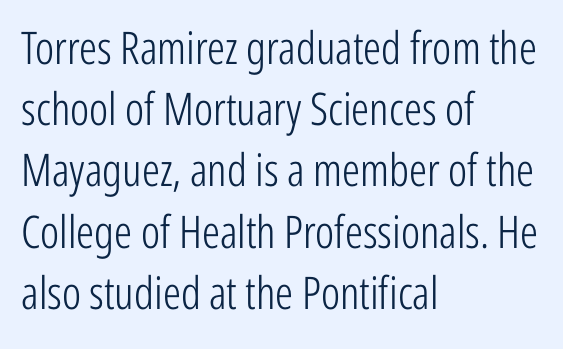
The image shows 45 px light, condensed sans-serif type, upright; set left-aligned, normal line spacing (1.36x), normal letter spacing, not underlined; low stroke contrast and a medium x-height.
